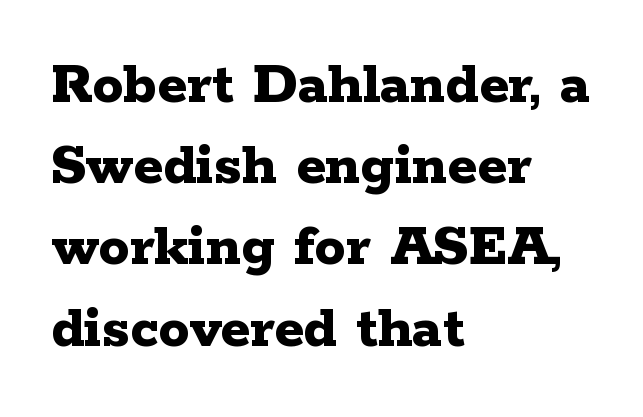
Typographically, this falls in the serif category. A typesetter would call this leading conventional body-copy spacing. The letters advance in unequal steps, a hallmark of proportional type. Alignment: flush left. Quick note: not italic, upright.
